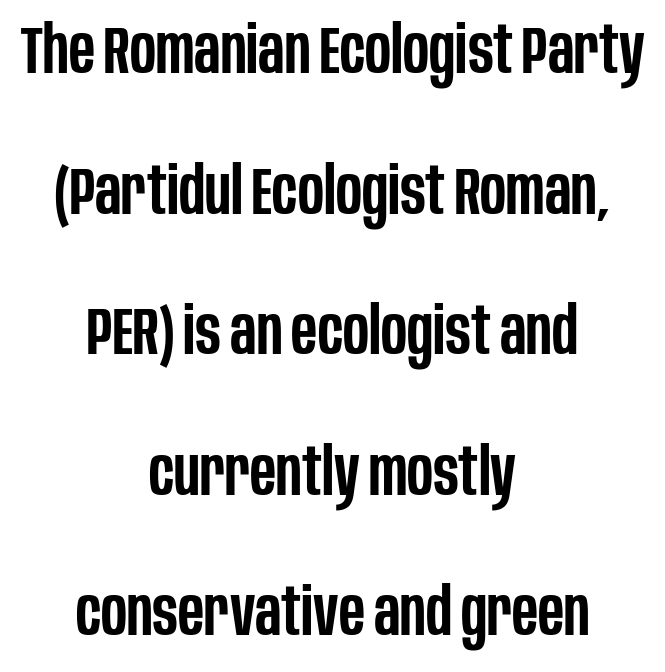
Q: Is the text bold? A: Semi-bold.
Q: Is the text italic (slanted)? A: No, it is upright.
Q: Is the typeface a serif or a sans-serif typeface? A: Sans-serif.
Q: Is the text underlined? A: No.
Q: How is the paragraph aligned? A: Centered.
Q: Is the spacing between letters normal or unusually wide? A: Normal.
Q: Is the spacing between lines tight, normal or loose? A: Loose.
Q: Width (condensed, normal, or wide)? A: Condensed.
Q: Stroke contrast? A: Low.
Q: x-height? A: Large.
Q: Monospaced? A: No.
